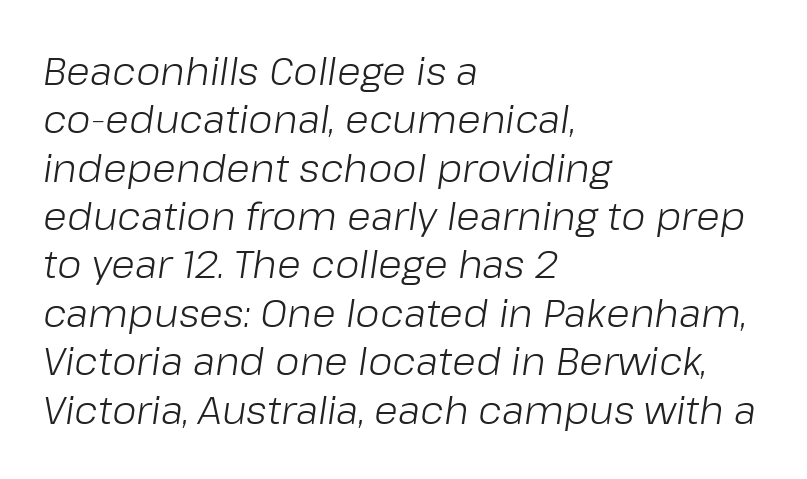
Q: Is the text bold? A: No.
Q: Is the text italic (slanted)? A: Yes, it leans right by about 8 degrees.
Q: Is the text underlined? A: No.
Q: How is the paragraph aligned? A: Left-aligned.
Q: Is the spacing between letters normal or unusually wide? A: Normal.
Q: Width (condensed, normal, or wide)? A: Normal.
Q: Stroke contrast? A: Low.
Q: x-height? A: Medium.
Q: Monospaced? A: No.
